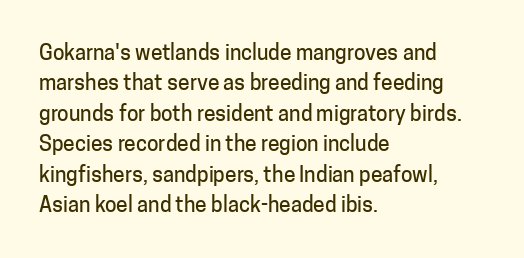
The image shows 21 px text type, upright; set left-aligned, normal line spacing (1.45x), normal letter spacing, not underlined.
